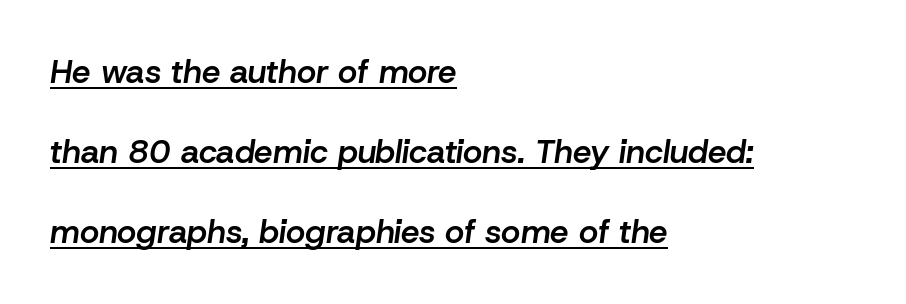
Q: Is the text bold? A: Semi-bold.
Q: Is the text italic (slanted)? A: Yes, it leans right by about 8 degrees.
Q: Is the text underlined? A: Yes.
Q: How is the paragraph aligned? A: Left-aligned.
Q: Is the spacing between letters normal or unusually wide? A: Normal.
Q: Is the spacing between lines tight, normal or loose? A: Loose.
Q: Width (condensed, normal, or wide)? A: Normal.
Q: Stroke contrast? A: Low.
Q: x-height? A: Medium.
Q: Monospaced? A: No.
